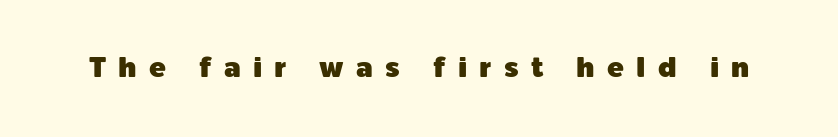
{"serif": "no", "italic": "no", "width": "normal", "x_height": "medium", "monospaced": "no", "underline": "no", "letter_spacing": "wide", "letter_spacing_em": 0.44, "glyph_px": 28}
